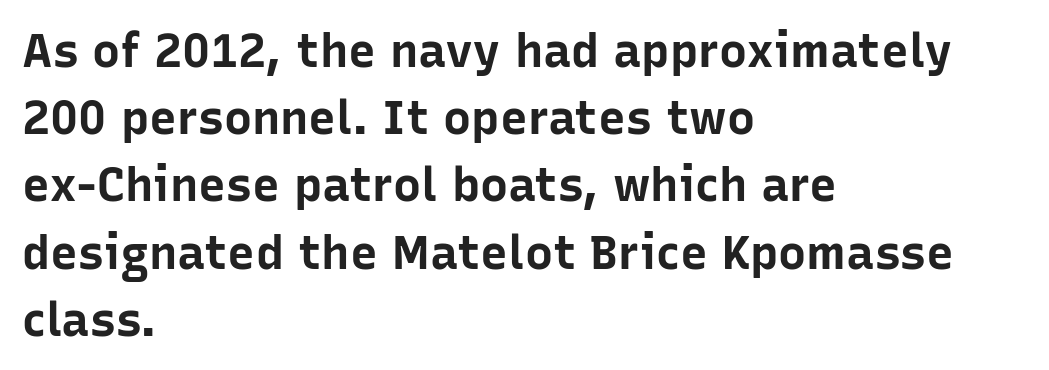
Each new line begins a customary step beneath the previous one. The typeface chosen for these lines omits serifs. Default kerning and tracking; the words read as compact shapes. The strip under each line holds only bare page. The text block is weighted toward the left margin, trailing off unevenly rightward.
